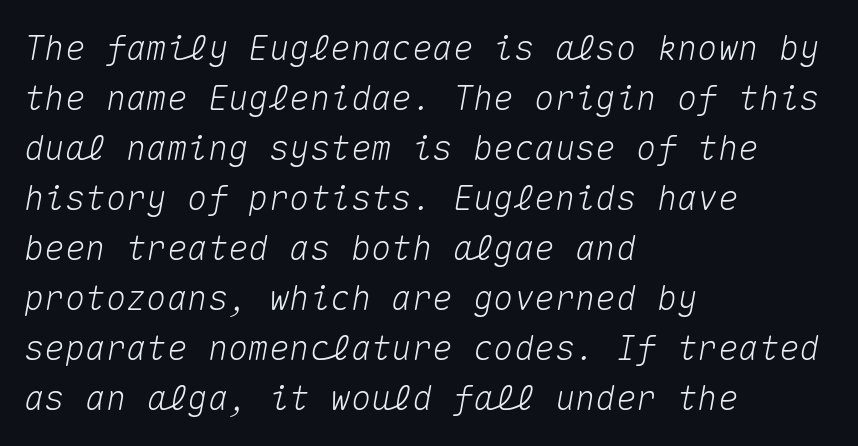
Q: Is the text italic (slanted)? A: Yes, it leans right by about 10 degrees.
Q: Is the text underlined? A: No.
Q: How is the paragraph aligned? A: Left-aligned.
Q: Is the spacing between letters normal or unusually wide? A: Normal.
Q: Is the spacing between lines tight, normal or loose? A: Normal.
Q: Width (condensed, normal, or wide)? A: Normal.
Q: Stroke contrast? A: Medium.
Q: x-height? A: Medium.
Q: Monospaced? A: Yes.
